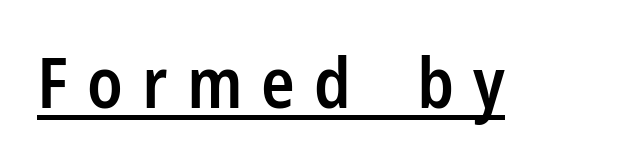
The image shows 70 px semibold, condensed sans-serif type, upright; set unusually wide letter spacing (+0.27 em), underlined; low stroke contrast and a medium x-height.
